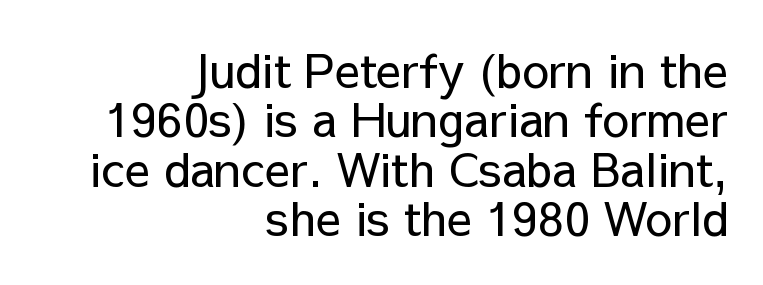
{"serif": "no", "italic": "no", "bold": "no", "weight": "regular", "width": "normal", "stroke_contrast": "low", "x_height": "medium", "monospaced": "no", "underline": "no", "align": "right", "line_spacing": "tight", "line_spacing_ratio": 1.05, "letter_spacing": "normal", "letter_spacing_em": 0.0, "glyph_px": 47}
